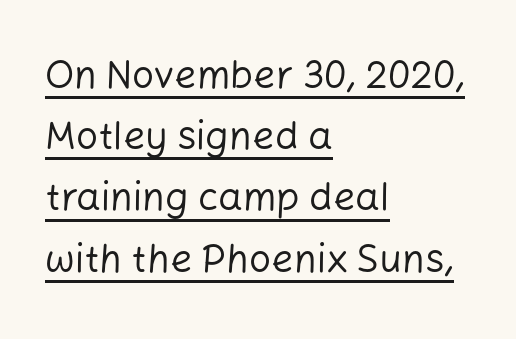
{"serif": "no", "italic": "no", "bold": "no", "weight": "regular", "width": "normal", "stroke_contrast": "low", "x_height": "medium", "monospaced": "no", "underline": "yes", "align": "left", "line_spacing": "normal", "line_spacing_ratio": 1.57, "letter_spacing": "normal", "letter_spacing_em": 0.0, "glyph_px": 39}
